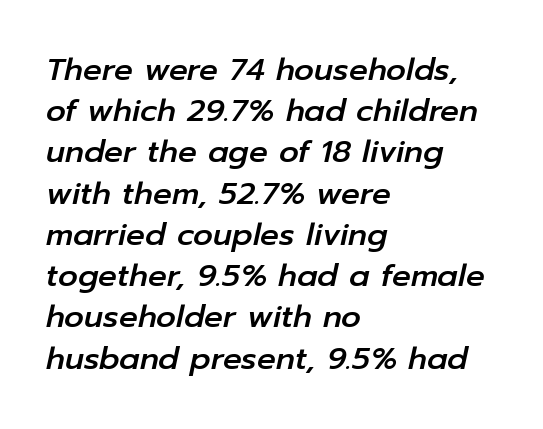
Horizontal alignment here is leftward, the default for most running prose. If you measured baseline to baseline, you'd find a middling distance. Each letter keeps its own natural width here, so spacing adapts to shape. Tracking here is standard; glyphs follow each other at the usual distance. Designer's note — italics engaged. The glyphs are unaccompanied by any horizontal stroke below them.
